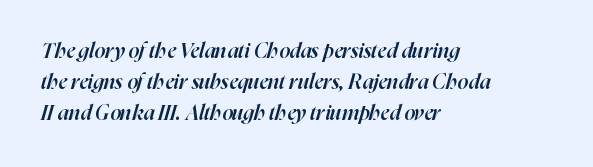
The image shows 21 px text type, italic (leaning right); set left-aligned, normal line spacing (1.48x), normal letter spacing, not underlined.
